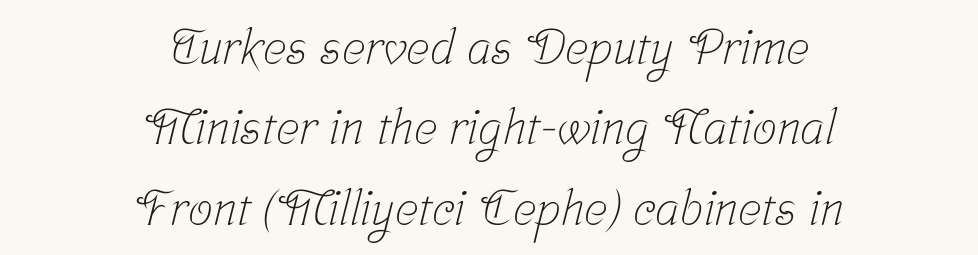
Layout note: lines centered. Regarding leading, the lines here are spaced in the standard way. The passage shown is not underscored anywhere. Looks like regular typesetting: each glyph gets only the width it needs. The font sits on the lighter half of the weight spectrum, regular included. Stroke terminals: seriffed.
